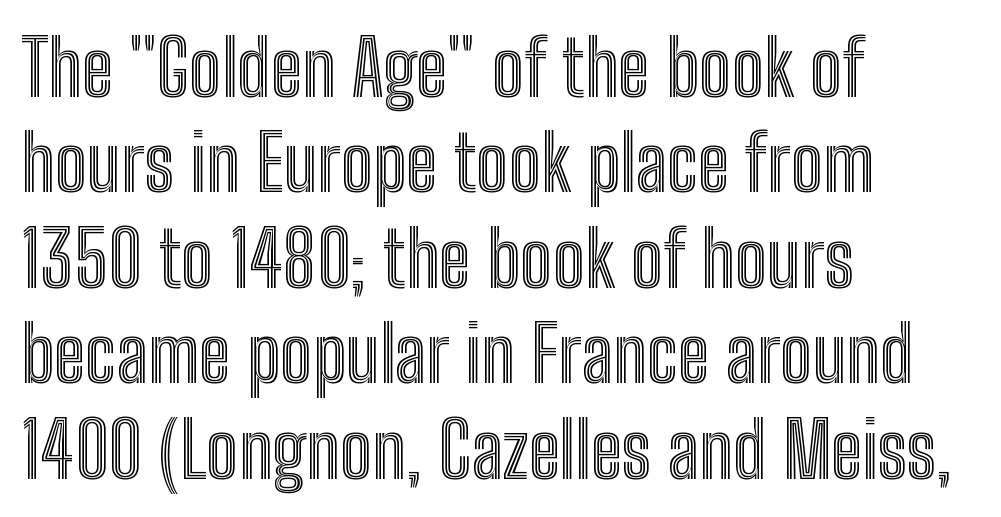
Q: Is the text italic (slanted)? A: No, it is upright.
Q: Is the text underlined? A: No.
Q: How is the paragraph aligned? A: Left-aligned.
Q: Is the spacing between letters normal or unusually wide? A: Normal.
Q: Width (condensed, normal, or wide)? A: Condensed.
Q: x-height? A: Medium.
Q: Monospaced? A: No.
